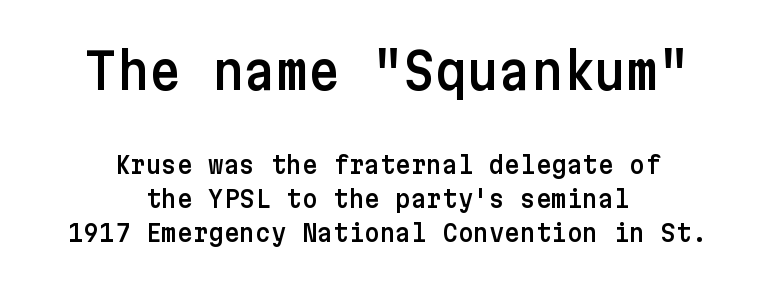
A bare baseline throughout the passage. What kind of face is this? One without serifs — a sans. Summary of vertical rhythm: regular, with standard interline spacing. Size hierarchy here favors the leading block over the trailing one.
